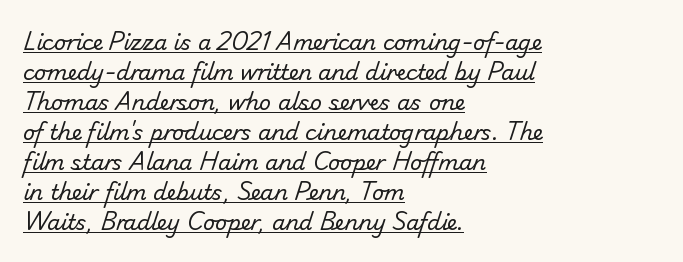
Alignment: flush left. Inter-character spacing is left at the font's built-in metrics. Leading matches the norm, producing a regular column. This rendering features underlined lettering. No chunkiness to these letters — they're not bold.
